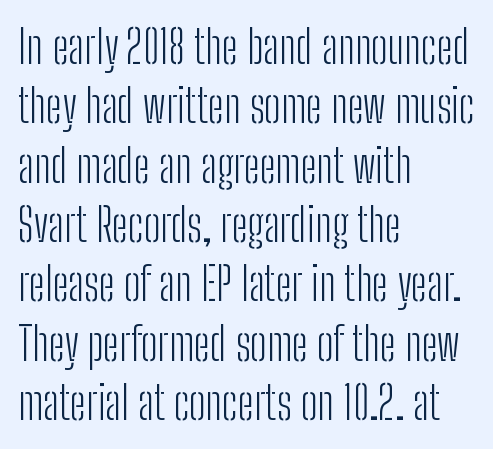
{"serif": "no", "italic": "no", "bold": "no", "weight": "light", "width": "condensed", "stroke_contrast": "low", "x_height": "medium", "monospaced": "no", "underline": "no", "align": "left", "line_spacing": "normal", "line_spacing_ratio": 1.29, "letter_spacing": "normal", "letter_spacing_em": 0.0, "glyph_px": 46}
